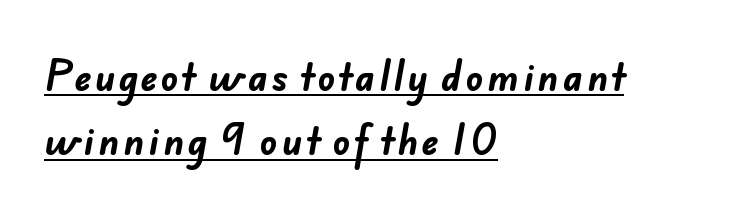
The image shows 36 px bold sans-serif type; set left-aligned, line spacing 1.79x, underlined; low stroke contrast and a small x-height.
